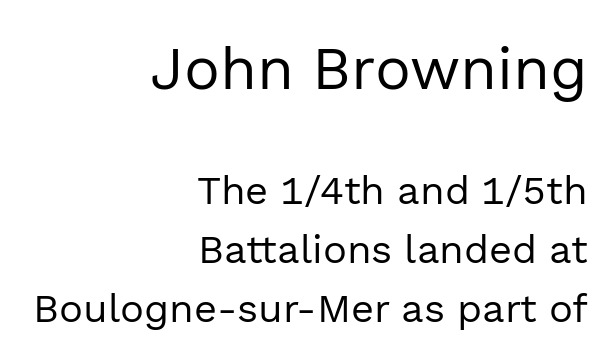
No word sits above an underline. Visually, the top section dominates because its glyphs are scaled up. On a weight scale, this lands at 450 or below. Nope, no serifs anywhere on these letters.
